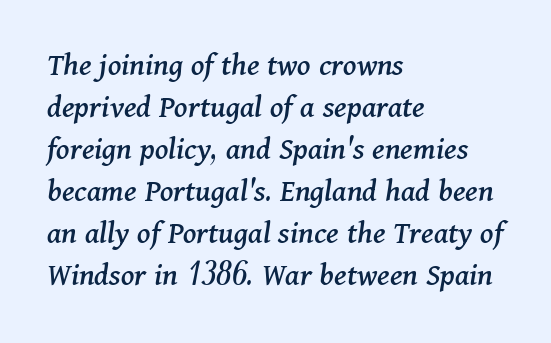
Q: Is the text italic (slanted)? A: Yes, it leans right by about 11 degrees.
Q: Is the typeface a serif or a sans-serif typeface? A: Serif.
Q: Is the text underlined? A: No.
Q: How is the paragraph aligned? A: Left-aligned.
Q: Is the spacing between letters normal or unusually wide? A: Normal.
Q: Is the spacing between lines tight, normal or loose? A: Normal.
Q: Width (condensed, normal, or wide)? A: Normal.
Q: Stroke contrast? A: Medium.
Q: x-height? A: Medium.
Q: Monospaced? A: No.
